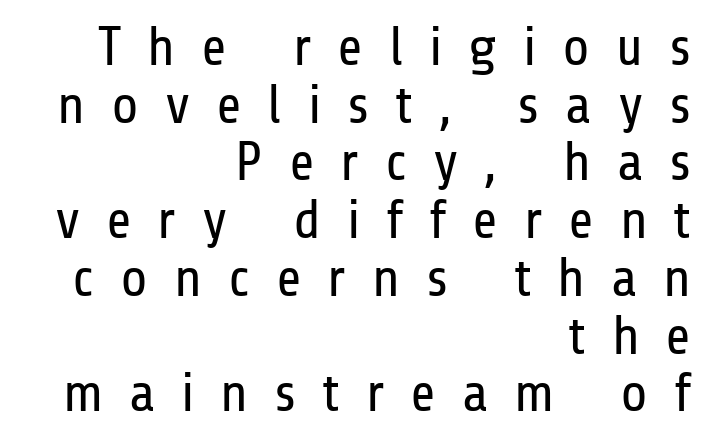
The image shows 55 px regular-weight, condensed sans-serif type, upright; set right-aligned, tight line spacing (1.05x), unusually wide letter spacing (+0.47 em), not underlined; low stroke contrast and a medium x-height.
